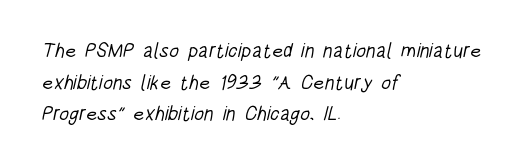
Q: Is the text bold? A: No.
Q: Is the text underlined? A: No.
Q: How is the paragraph aligned? A: Left-aligned.
Q: Is the spacing between letters normal or unusually wide? A: Normal.
Q: Is the spacing between lines tight, normal or loose? A: Normal.
